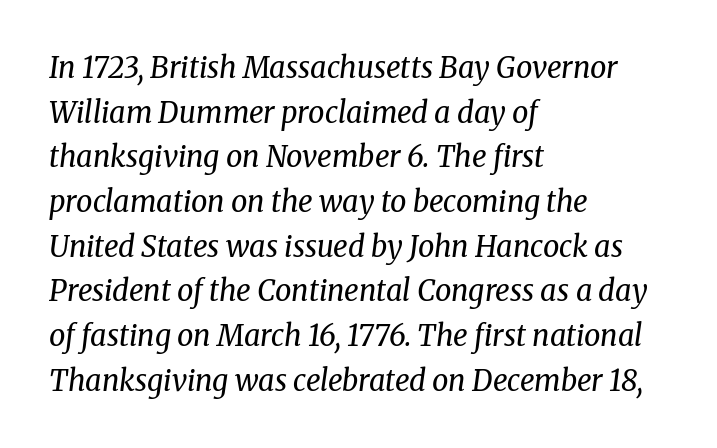
The image shows 29 px regular-weight serif type, italic (leaning right); set left-aligned, normal line spacing (1.54x), normal letter spacing, not underlined; medium stroke contrast and a medium x-height.
